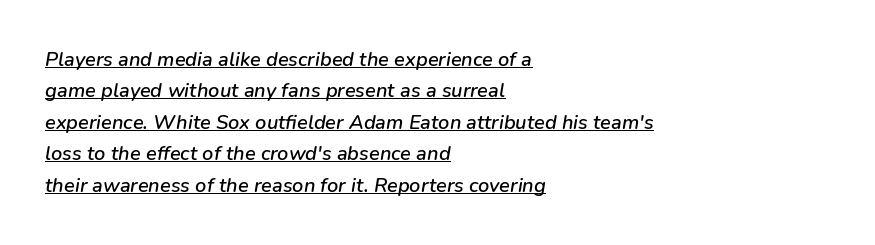
Q: Is the text italic (slanted)? A: Yes, it leans right by about 9 degrees.
Q: Is the text underlined? A: Yes.
Q: How is the paragraph aligned? A: Left-aligned.
Q: Is the spacing between letters normal or unusually wide? A: Normal.
Q: Is the spacing between lines tight, normal or loose? A: Normal.
